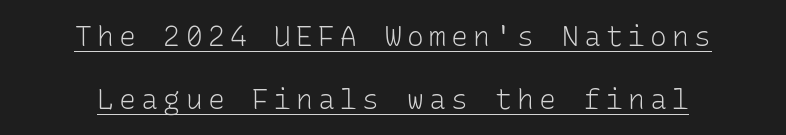
This is not heavy type; no bold has been used. Every character here occupies the same horizontal width, giving the sample a typewriter-like rhythm. These lines are composed in type without serifs. This block would shrink considerably if given ordinary leading; it's expanded now.
